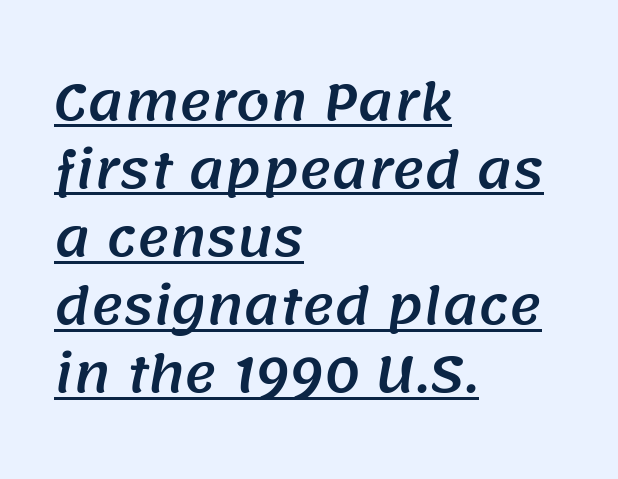
Leading: standard. The setting favours the left margin, as ordinary paragraphs usually do. This rendering employs a face without finishing strokes, i.e., a sans-serif. Every word sits above its own underline.
